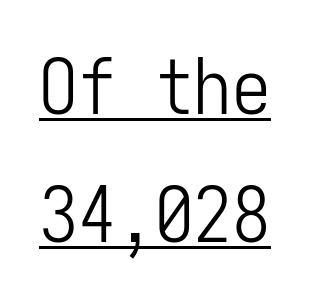
{"serif": "no", "italic": "no", "bold": "no", "weight": "light", "width": "condensed", "stroke_contrast": "low", "x_height": "medium", "monospaced": "yes", "underline": "yes", "line_spacing": "normal", "line_spacing_ratio": 1.66, "letter_spacing": "normal", "letter_spacing_em": 0.0, "glyph_px": 77}
